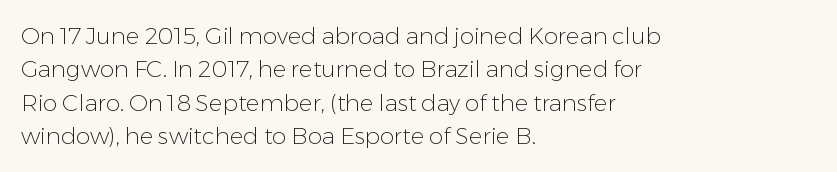
{"italic": "no", "bold": "no", "underline": "no", "align": "left", "line_spacing": "normal", "line_spacing_ratio": 1.45, "letter_spacing": "normal", "letter_spacing_em": 0.0, "glyph_px": 23}
